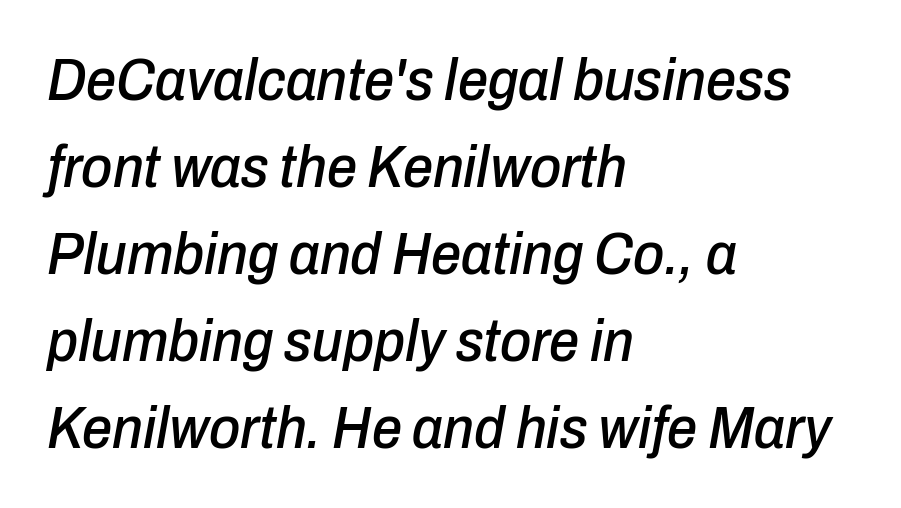
The lettering tilts uniformly, giving the passage an italic look. Notice how the passage keeps a crisp vertical edge on the left only. Baseline-to-baseline distance is the conventional proportion of letter height. A typesetter would call this proportional, since set widths differ per character.
